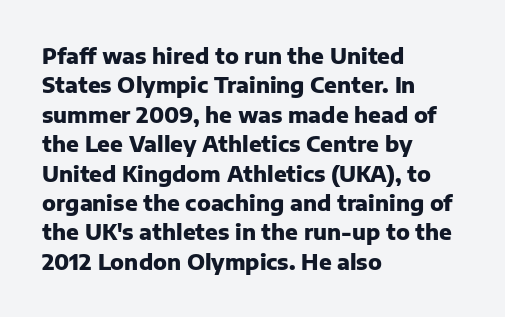
{"italic": "no", "bold": "yes", "underline": "no", "align": "left", "line_spacing": "normal", "line_spacing_ratio": 1.4, "letter_spacing": "normal", "letter_spacing_em": 0.0, "glyph_px": 21}
